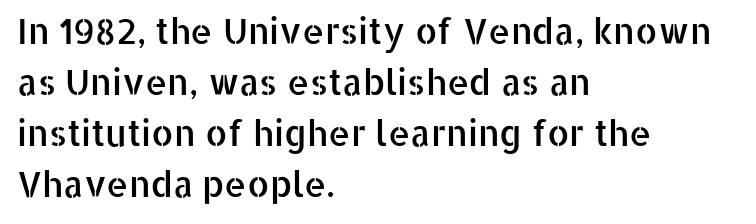
{"serif": "no", "italic": "no", "width": "normal", "stroke_contrast": "low", "x_height": "medium", "monospaced": "no", "underline": "no", "align": "left", "line_spacing": "normal", "line_spacing_ratio": 1.46, "letter_spacing": "normal", "letter_spacing_em": 0.0, "glyph_px": 35}
